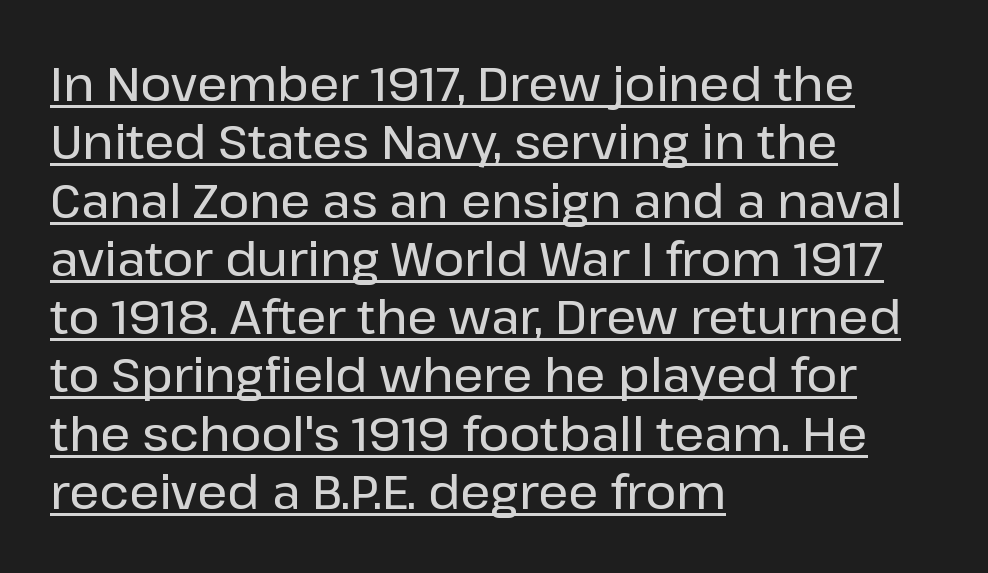
Q: Is the text italic (slanted)? A: No, it is upright.
Q: Is the typeface a serif or a sans-serif typeface? A: Sans-serif.
Q: Is the text underlined? A: Yes.
Q: How is the paragraph aligned? A: Left-aligned.
Q: Is the spacing between letters normal or unusually wide? A: Normal.
Q: Width (condensed, normal, or wide)? A: Normal.
Q: Stroke contrast? A: Low.
Q: x-height? A: Medium.
Q: Monospaced? A: No.
